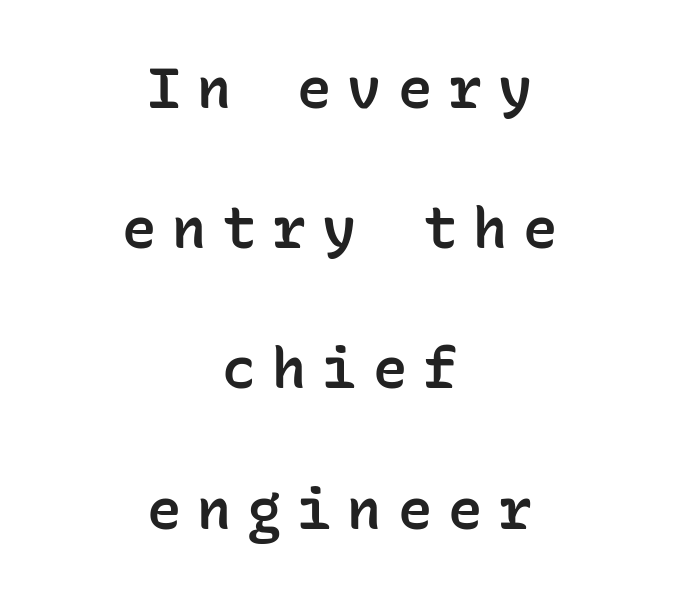
The image shows 57 px semibold sans-serif type, upright, monospaced; set centered, loose line spacing (2.46x), unusually wide letter spacing (+0.28 em), not underlined; low stroke contrast and a medium x-height.
